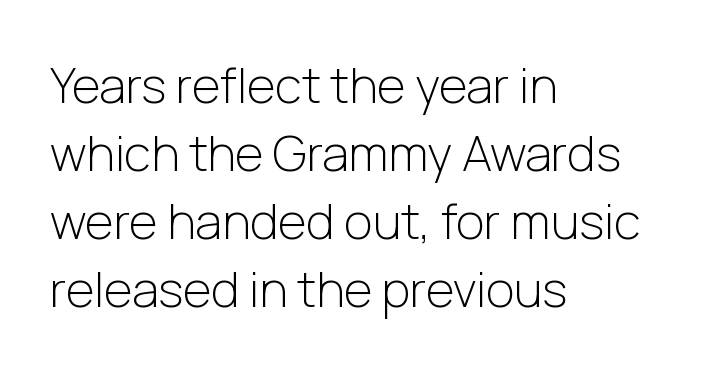
The passage shown has conventional tracking throughout. Note: no serifs on the glyphs. The baseline area is clear. The lettering holds an erect, upright posture throughout. The font is comparable to plain body text, perhaps lighter. Leftover space on each line is placed entirely after the last word.
